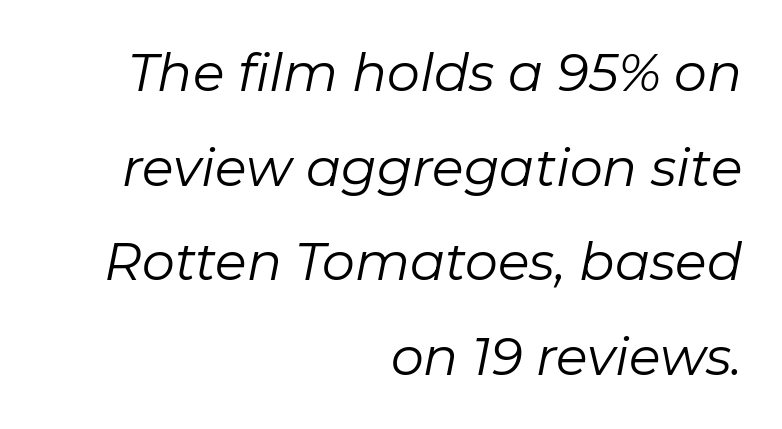
The ragged edge is on the left, which tells us the setting is flush right. Notice how the stems are inclined rather than vertical — that's the hallmark of italics. Any mark beneath the type? The region is blank. Characters follow at the spacing the type designer built in. Stem width sits at or under what a default text font uses. Think of a printed novel: that variable character pitch is what you see here.
